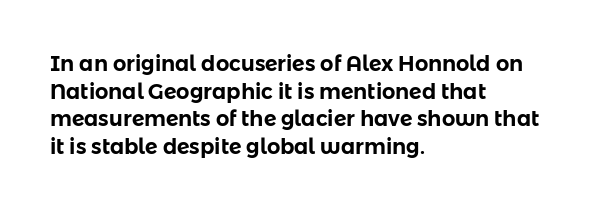
{"italic": "no", "underline": "no", "align": "left", "line_spacing": "normal", "line_spacing_ratio": 1.31, "letter_spacing": "normal", "letter_spacing_em": 0.0, "glyph_px": 21}
